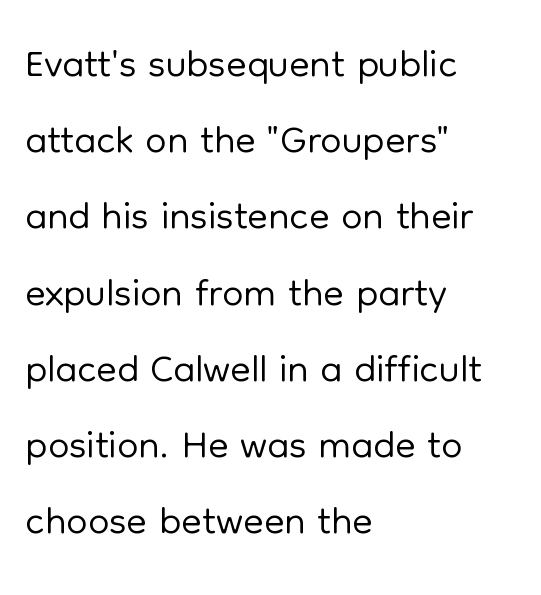
The image shows 60 px light sans-serif type, upright; set left-aligned, normal line spacing (1.27x), normal letter spacing, not underlined; low stroke contrast and a medium x-height.
